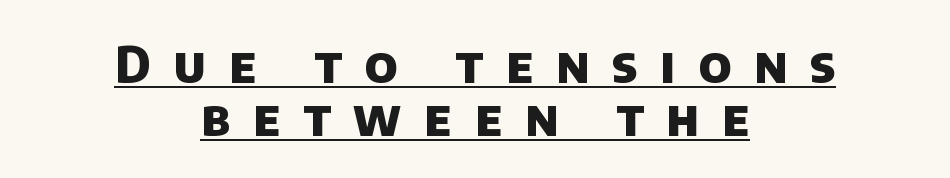
Q: Is the text bold? A: Yes.
Q: Is the typeface a serif or a sans-serif typeface? A: Sans-serif.
Q: Is the text underlined? A: Yes.
Q: How is the paragraph aligned? A: Centered.
Q: Is the spacing between letters normal or unusually wide? A: Unusually wide.
Q: Is the spacing between lines tight, normal or loose? A: Tight.
Q: Width (condensed, normal, or wide)? A: Normal.
Q: Stroke contrast? A: Low.
Q: x-height? A: Large.
Q: Monospaced? A: No.
